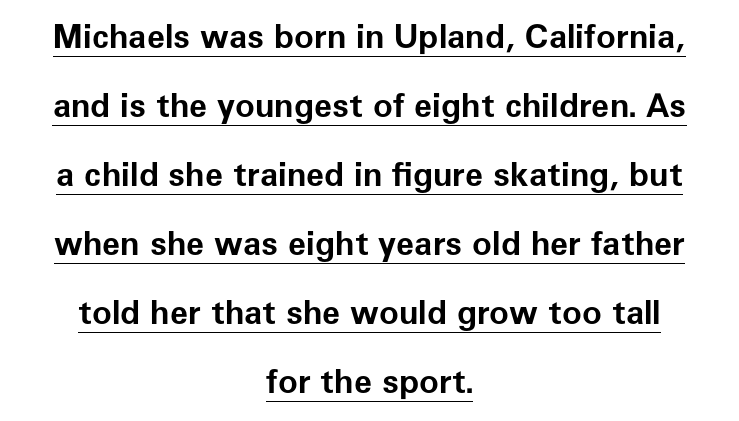
{"serif": "no", "italic": "no", "bold": "yes", "weight": "bold", "width": "normal", "stroke_contrast": "low", "x_height": "medium", "monospaced": "no", "underline": "yes", "align": "center", "line_spacing": "loose", "line_spacing_ratio": 2.09, "letter_spacing": "normal", "letter_spacing_em": 0.0, "glyph_px": 33}
